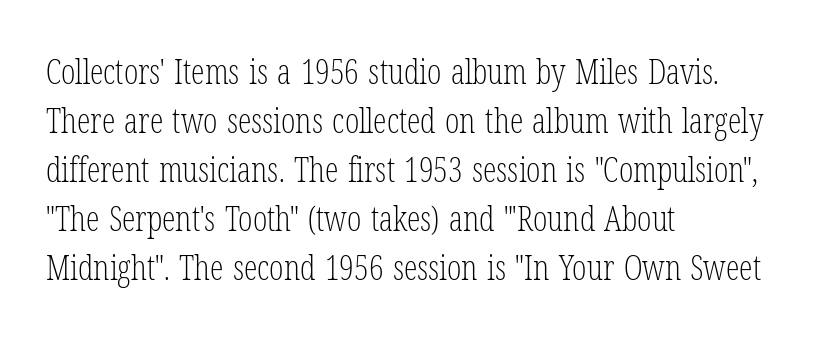
The image shows 34 px light, condensed serif type, upright; set left-aligned, normal line spacing (1.44x), normal letter spacing, not underlined; low stroke contrast and a medium x-height.
